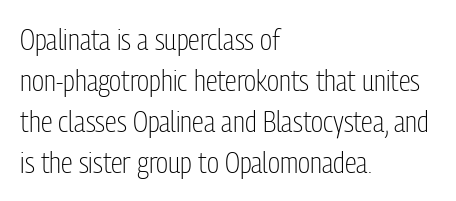
The rendering uses natural spacing where letterforms have individual widths. This sample uses plain, unmodified letter spacing. I'd call this a sans setting — the letters go barefoot. The weight tops out at a normal text grade.
